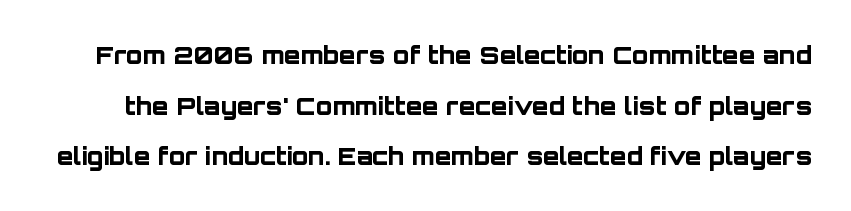
{"italic": "no", "bold": "yes", "underline": "no", "line_spacing": "loose", "line_spacing_ratio": 2.11, "letter_spacing": "normal", "letter_spacing_em": 0.0, "glyph_px": 24}
